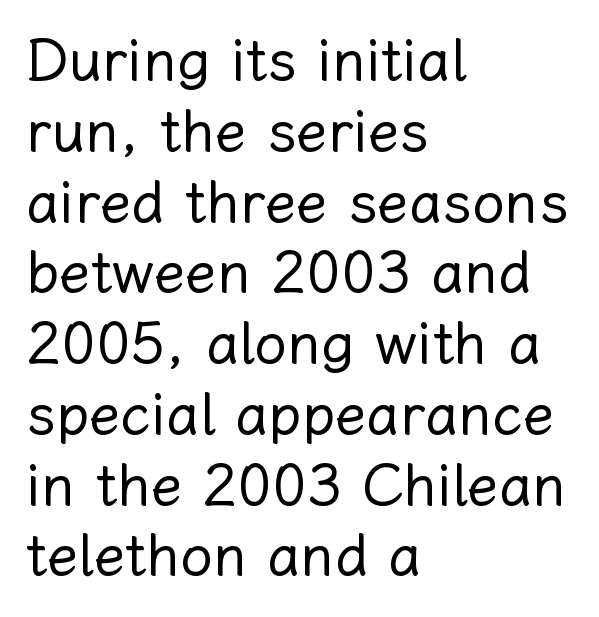
Q: Is the text bold? A: No.
Q: Is the text italic (slanted)? A: No, it is upright.
Q: Is the text underlined? A: No.
Q: How is the paragraph aligned? A: Left-aligned.
Q: Is the spacing between letters normal or unusually wide? A: Normal.
Q: Width (condensed, normal, or wide)? A: Normal.
Q: Stroke contrast? A: Low.
Q: x-height? A: Medium.
Q: Monospaced? A: No.
